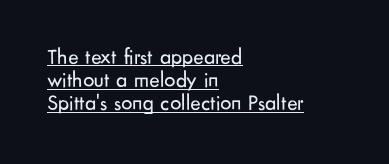
{"italic": "no", "bold": "no", "underline": "yes", "align": "left", "line_spacing": "tight", "line_spacing_ratio": 1.05, "letter_spacing": "normal", "letter_spacing_em": 0.0, "glyph_px": 22}
